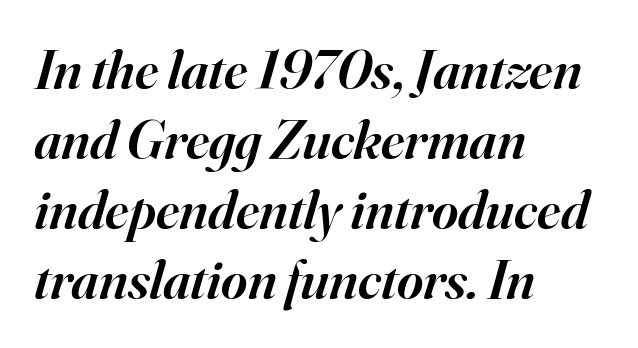
{"serif": "yes", "italic": "yes", "lean": "right", "slant_degrees": 16, "bold": "semi", "weight": "semibold", "width": "normal", "stroke_contrast": "high", "x_height": "small", "monospaced": "no", "underline": "no", "align": "left", "line_spacing": "normal", "line_spacing_ratio": 1.25, "letter_spacing": "normal", "letter_spacing_em": 0.0, "glyph_px": 56}
